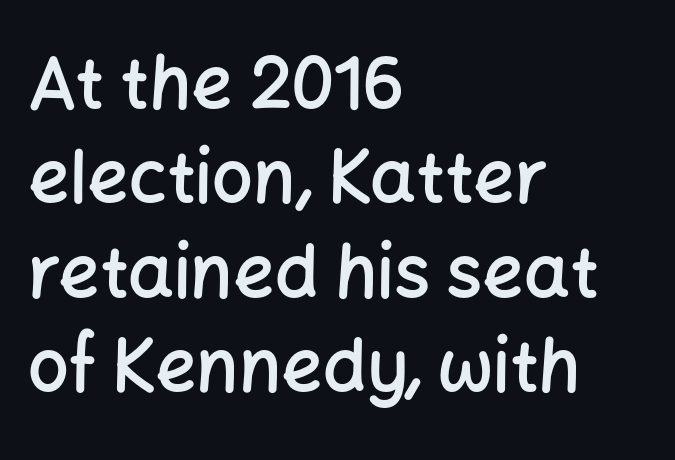
The passage shown is typeset with a sans-serif family. The typography opts for an upright posture over an oblique one. Default kerning and tracking; the words read as compact shapes. The letters advance in unequal steps, a hallmark of proportional type. The string is rendered with underlining switched off. Which margin do the lines hug? The left one — the right edge is uneven.
